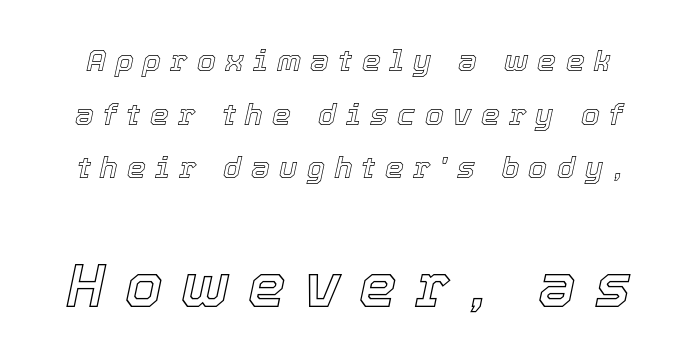
The image shows 60 px text type, italic (leaning right); set line spacing 1.79x, unusually wide letter spacing (+0.31 em), not underlined; the second (bottom) block is 2.0x larger; a medium x-height.
